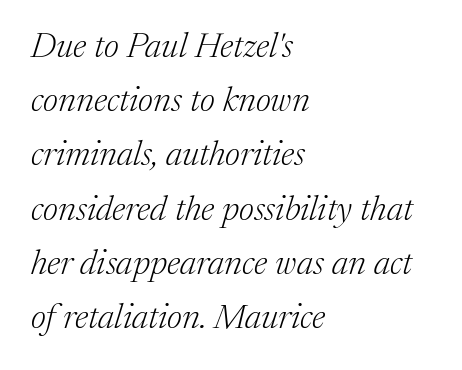
{"serif": "yes", "italic": "yes", "lean": "right", "slant_degrees": 17, "bold": "no", "weight": "light", "width": "normal", "stroke_contrast": "medium", "x_height": "medium", "monospaced": "no", "underline": "no", "align": "left", "line_spacing": "normal", "line_spacing_ratio": 1.55, "letter_spacing": "normal", "letter_spacing_em": 0.0, "glyph_px": 35}
